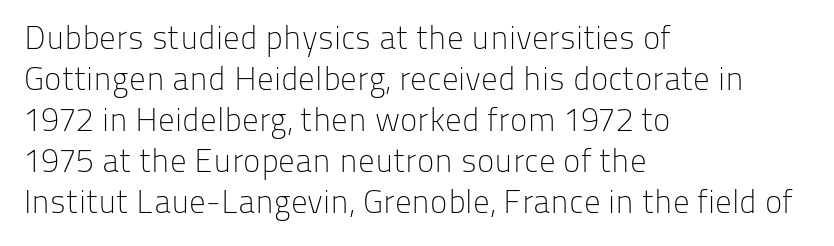
Visually the block forms a straight wall on the left and a jagged coastline on the right. Varying glyph widths throughout — classic text-font behaviour. If you drew a line through each stem, it would be perfectly vertical. These lines keep a tight, regular rhythm from letter to letter.
